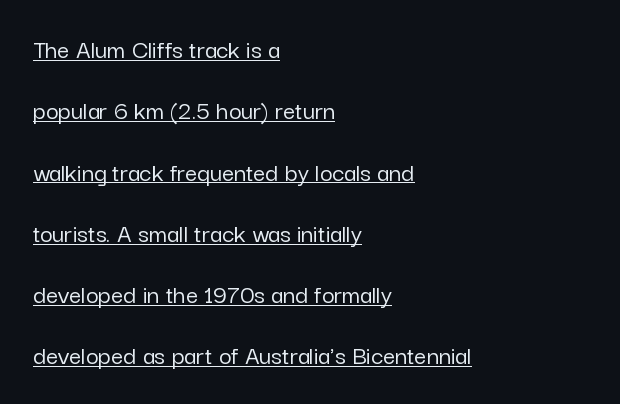
Q: Is the text italic (slanted)? A: No, it is upright.
Q: Is the text underlined? A: Yes.
Q: How is the paragraph aligned? A: Left-aligned.
Q: Is the spacing between letters normal or unusually wide? A: Normal.
Q: Is the spacing between lines tight, normal or loose? A: Loose.
